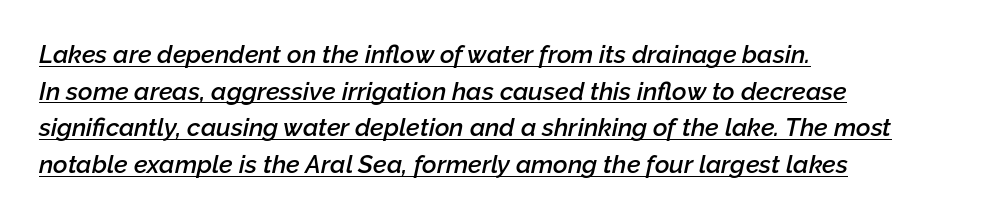
The image shows 25 px text type, italic (leaning right); set left-aligned, normal line spacing (1.47x), normal letter spacing, underlined.
